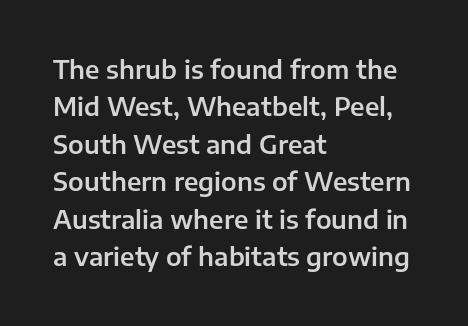
The rendering anchors every line to the left-hand side. The vertical gap from one line to the next is medium. The letterforms sit shoulder to shoulder at normal distance. Lines of text with bare space underneath. This is roman type, the default non-slanted kind.
